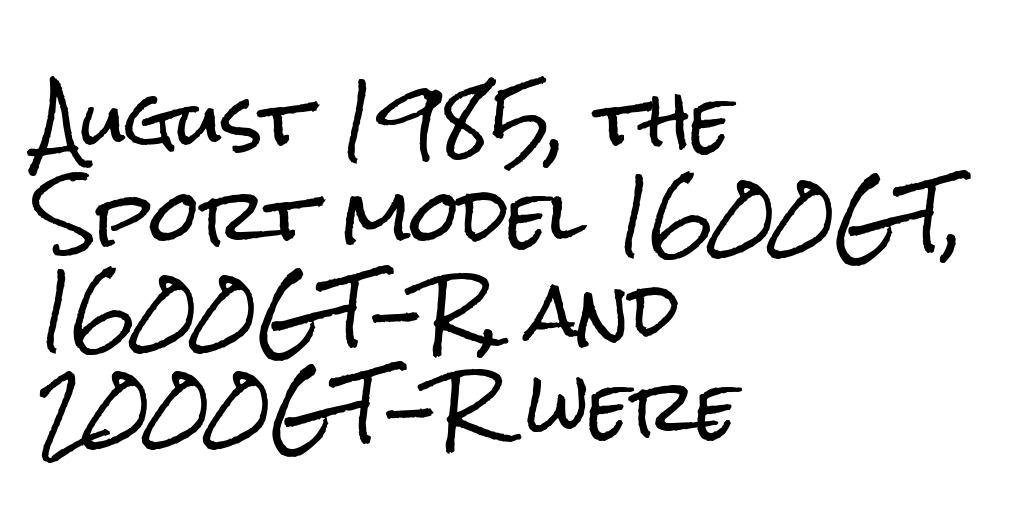
The image shows 70 px condensed sans-serif type, upright; set left-aligned, normal line spacing (1.36x), normal letter spacing, not underlined; low stroke contrast and a medium x-height.
